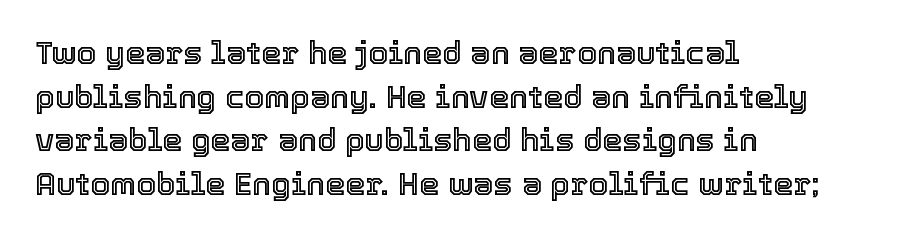
The image shows 32 px text type, upright; set left-aligned, normal line spacing (1.36x), normal letter spacing, not underlined; a medium x-height.
